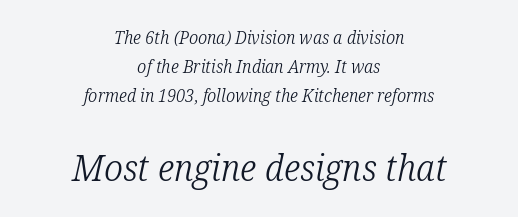
The leading is moderate, giving the passage an even texture. Honestly, the letter spacing is just normal — you wouldn't notice it. The second block has been scaled up relative to the first. The face used here is proportionally spaced, like ordinary book or web type.
